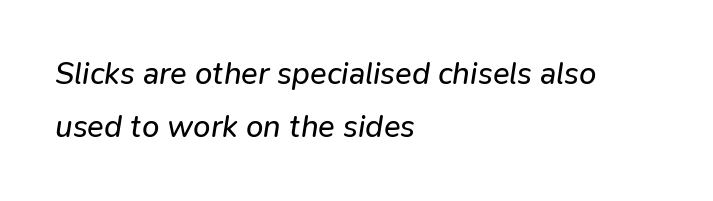
The image shows 31 px regular-weight type, italic (leaning right); set left-aligned, line spacing 1.72x, normal letter spacing, not underlined; low stroke contrast and a medium x-height.
